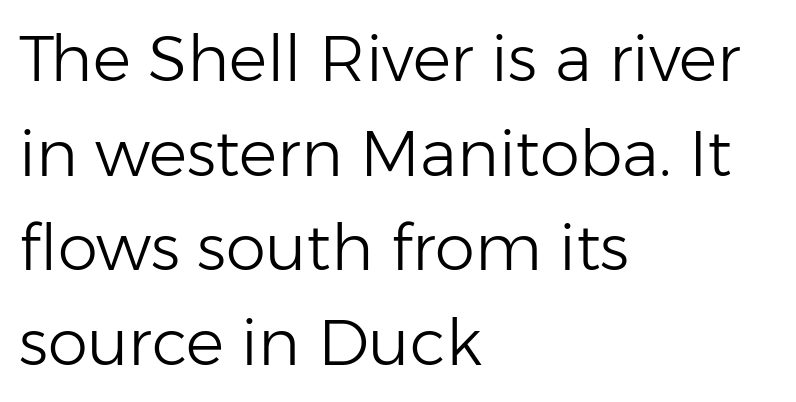
Q: Is the text bold? A: No.
Q: Is the text italic (slanted)? A: No, it is upright.
Q: Is the typeface a serif or a sans-serif typeface? A: Sans-serif.
Q: Is the text underlined? A: No.
Q: How is the paragraph aligned? A: Left-aligned.
Q: Is the spacing between letters normal or unusually wide? A: Normal.
Q: Is the spacing between lines tight, normal or loose? A: Normal.
Q: Width (condensed, normal, or wide)? A: Normal.
Q: Stroke contrast? A: Low.
Q: x-height? A: Medium.
Q: Monospaced? A: No.
